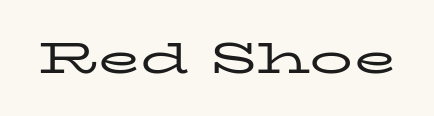
The image shows 43 px regular-weight, wide serif type, upright; set normal letter spacing, not underlined; low stroke contrast and a medium x-height.
